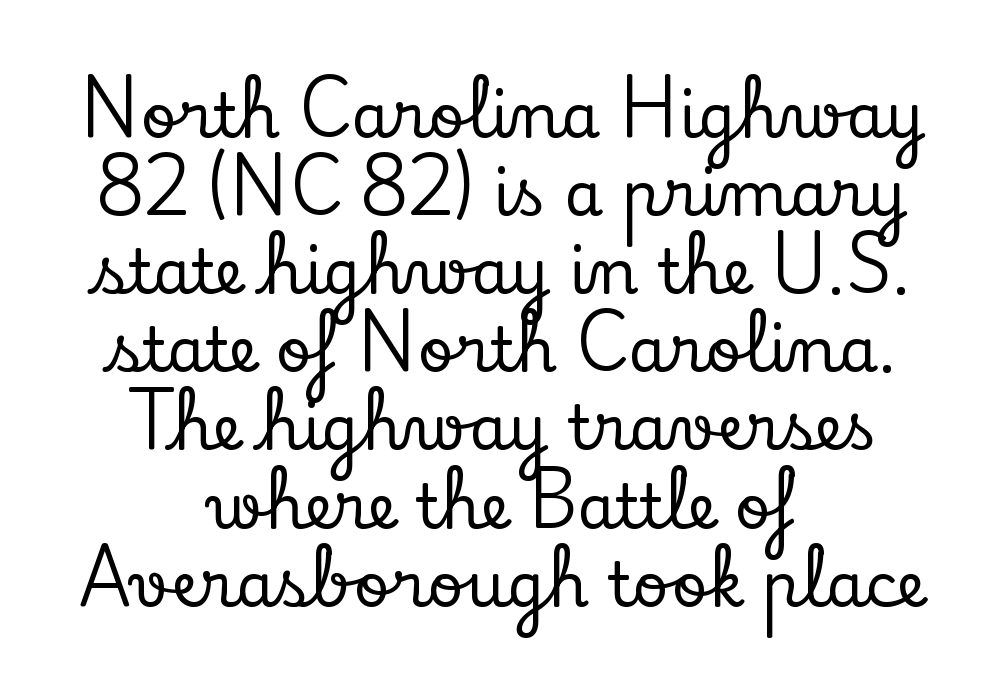
{"italic": "no", "width": "normal", "stroke_contrast": "low", "x_height": "small", "monospaced": "no", "underline": "no", "align": "center", "line_spacing": "normal", "line_spacing_ratio": 1.26, "letter_spacing": "normal", "letter_spacing_em": 0.0, "glyph_px": 62}
